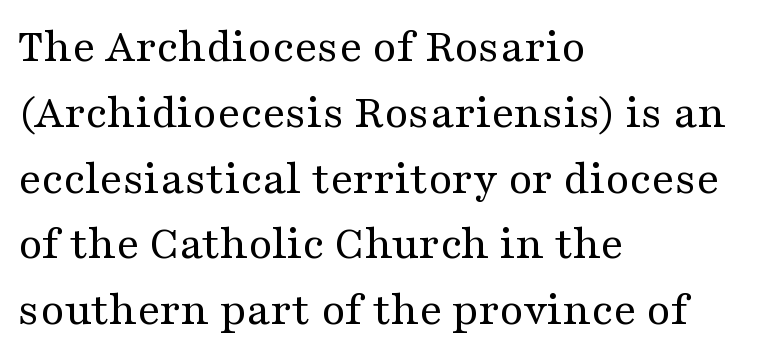
The image shows 48 px regular-weight, wide serif type, upright; set left-aligned, normal line spacing (1.37x), normal letter spacing, not underlined; medium stroke contrast and a medium x-height.
